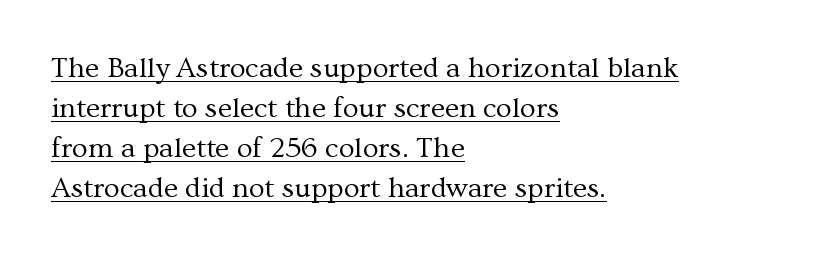
{"serif": "yes", "italic": "no", "bold": "no", "weight": "regular", "width": "normal", "stroke_contrast": "medium", "x_height": "medium", "monospaced": "no", "underline": "yes", "align": "left", "line_spacing": "normal", "line_spacing_ratio": 1.38, "letter_spacing": "normal", "letter_spacing_em": 0.0, "glyph_px": 29}
